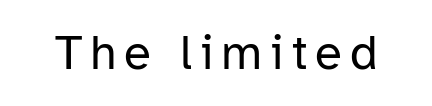
The string is rendered with underlining switched off. Weight class: somewhere from thin through regular. This is roman type, the default non-slanted kind. Each letter keeps its own natural width here, so spacing adapts to shape.
